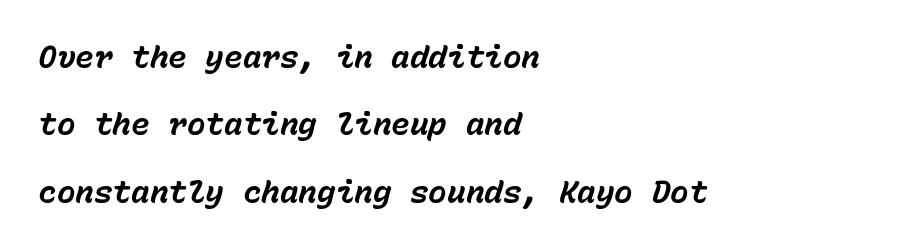
Q: Is the text bold? A: Yes.
Q: Is the text italic (slanted)? A: Yes, it leans right by about 15 degrees.
Q: Is the text underlined? A: No.
Q: How is the paragraph aligned? A: Left-aligned.
Q: Is the spacing between letters normal or unusually wide? A: Normal.
Q: Is the spacing between lines tight, normal or loose? A: Loose.
Q: Width (condensed, normal, or wide)? A: Normal.
Q: Stroke contrast? A: Low.
Q: x-height? A: Medium.
Q: Monospaced? A: Yes.
